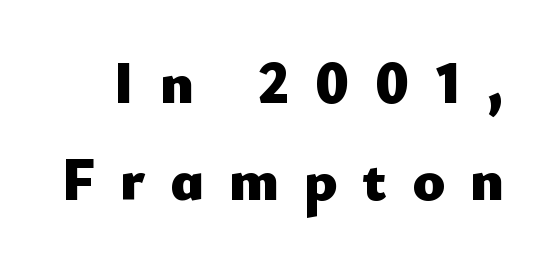
Q: Is the text bold? A: Yes.
Q: Is the text italic (slanted)? A: No, it is upright.
Q: Is the typeface a serif or a sans-serif typeface? A: Sans-serif.
Q: Is the text underlined? A: No.
Q: Is the spacing between letters normal or unusually wide? A: Unusually wide.
Q: Is the spacing between lines tight, normal or loose? A: Normal.
Q: Width (condensed, normal, or wide)? A: Normal.
Q: Stroke contrast? A: Low.
Q: x-height? A: Small.
Q: Monospaced? A: No.
